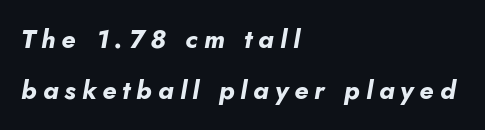
Q: Is the text bold? A: Yes.
Q: Is the text italic (slanted)? A: Yes, it leans right by about 10 degrees.
Q: Is the text underlined? A: No.
Q: How is the paragraph aligned? A: Left-aligned.
Q: Is the spacing between letters normal or unusually wide? A: Unusually wide.
Q: Is the spacing between lines tight, normal or loose? A: Loose.
